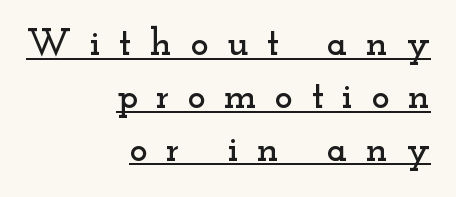
Q: Is the text italic (slanted)? A: No, it is upright.
Q: Is the typeface a serif or a sans-serif typeface? A: Serif.
Q: Is the text underlined? A: Yes.
Q: How is the paragraph aligned? A: Right-aligned.
Q: Is the spacing between letters normal or unusually wide? A: Unusually wide.
Q: Is the spacing between lines tight, normal or loose? A: Normal.
Q: Width (condensed, normal, or wide)? A: Wide.
Q: Stroke contrast? A: Low.
Q: x-height? A: Small.
Q: Monospaced? A: No.
